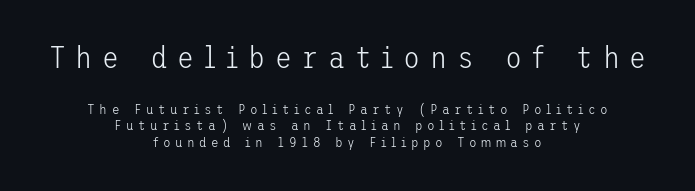
The first block has been scaled up relative to the second. Descenders hang freely into open space. Weight: not bold — regular or lighter. The text block is weighted toward neither margin, spreading evenly from the middle.
